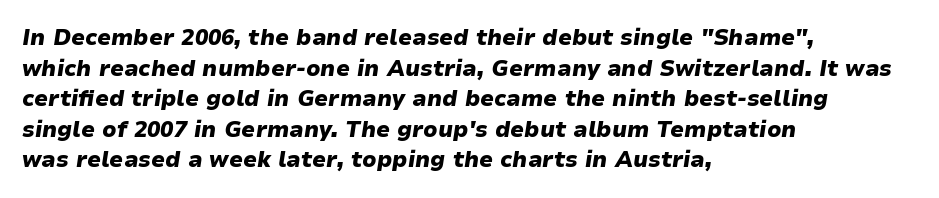
{"italic": "yes", "lean": "right", "slant_degrees": 9, "bold": "yes", "underline": "no", "align": "left", "line_spacing": "normal", "line_spacing_ratio": 1.39, "letter_spacing": "normal", "letter_spacing_em": 0.0, "glyph_px": 22}
